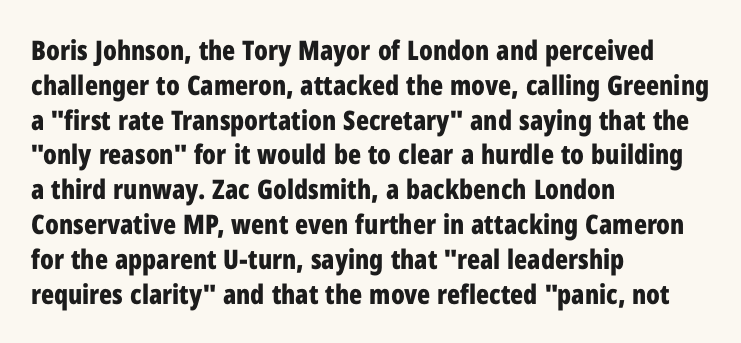
Q: Is the text bold? A: Yes.
Q: Is the text italic (slanted)? A: No, it is upright.
Q: Is the text underlined? A: No.
Q: How is the paragraph aligned? A: Left-aligned.
Q: Is the spacing between letters normal or unusually wide? A: Normal.
Q: Is the spacing between lines tight, normal or loose? A: Normal.
